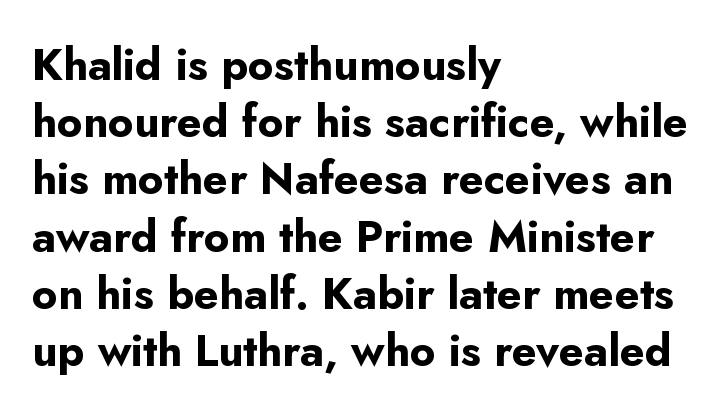
Vertical strokes here are truly vertical. What stands out about the letter spacing? Nothing — it is the standard amount. Leading: standard. Look at the bottom of the vertical strokes: they stop flat, with no serifs.
